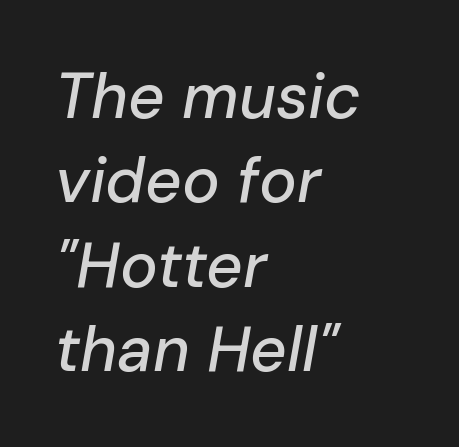
The image shows 63 px text type, italic (leaning right); set left-aligned, normal line spacing (1.34x), normal letter spacing, not underlined; low stroke contrast and a medium x-height.
